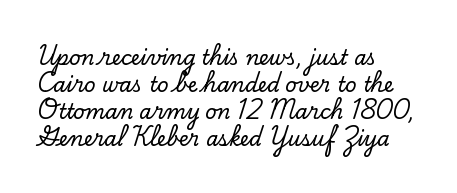
The image shows 20 px text type; set left-aligned, normal line spacing (1.35x), normal letter spacing, not underlined.
